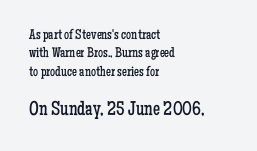
{"italic": "no", "bold": "no", "underline": "no", "align": "left", "line_spacing": "normal", "line_spacing_ratio": 1.32, "letter_spacing": "normal", "letter_spacing_em": 0.0, "larger_block": "second", "size_ratio": 1.43, "glyph_px": 20}
